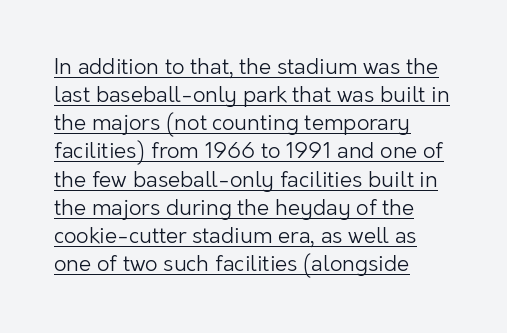
Weight class: somewhere from thin through regular. Horizontal bands of white between lines are of average thickness. Nope, not italic — everything's standing straight. Glance below the letters and you will spot a drawn line. Observe the ordinary spacing: letters are neighbours, not strangers. Is the block centered? No — it sits flush against the left margin.
